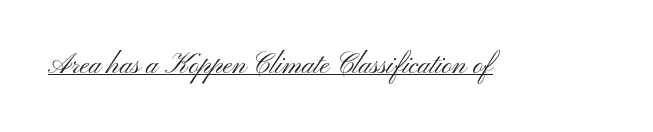
The image shows 28 px light, wide sans-serif type; set normal letter spacing, underlined; medium stroke contrast and a small x-height.
